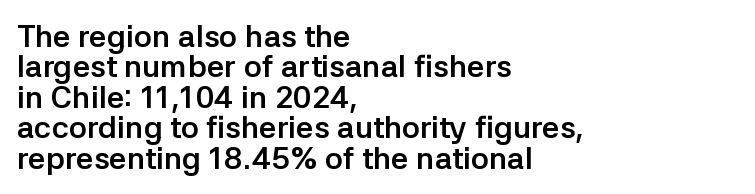
Q: Is the text bold? A: Yes.
Q: Is the text italic (slanted)? A: No, it is upright.
Q: Is the typeface a serif or a sans-serif typeface? A: Sans-serif.
Q: Is the text underlined? A: No.
Q: How is the paragraph aligned? A: Left-aligned.
Q: Is the spacing between letters normal or unusually wide? A: Normal.
Q: Is the spacing between lines tight, normal or loose? A: Tight.
Q: Width (condensed, normal, or wide)? A: Normal.
Q: Stroke contrast? A: Low.
Q: x-height? A: Medium.
Q: Monospaced? A: No.
